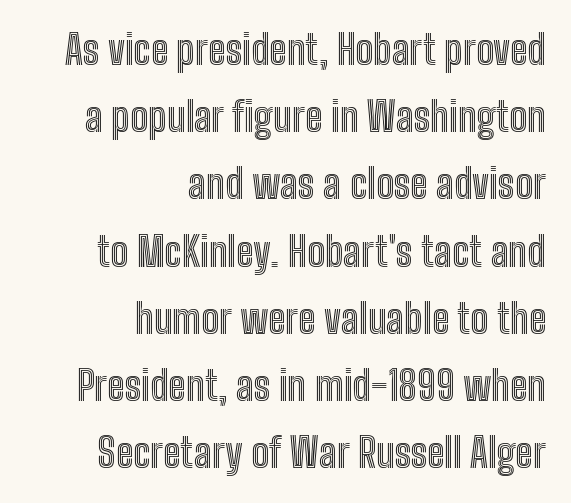
The image shows 40 px condensed type, upright; set right-aligned, normal line spacing (1.68x), normal letter spacing, not underlined; a medium x-height.
